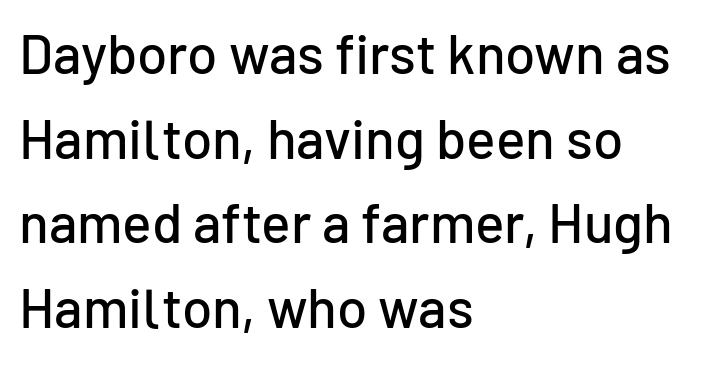
The image shows 55 px sans-serif type, upright; set left-aligned, normal line spacing (1.54x), normal letter spacing, not underlined; low stroke contrast and a medium x-height.
